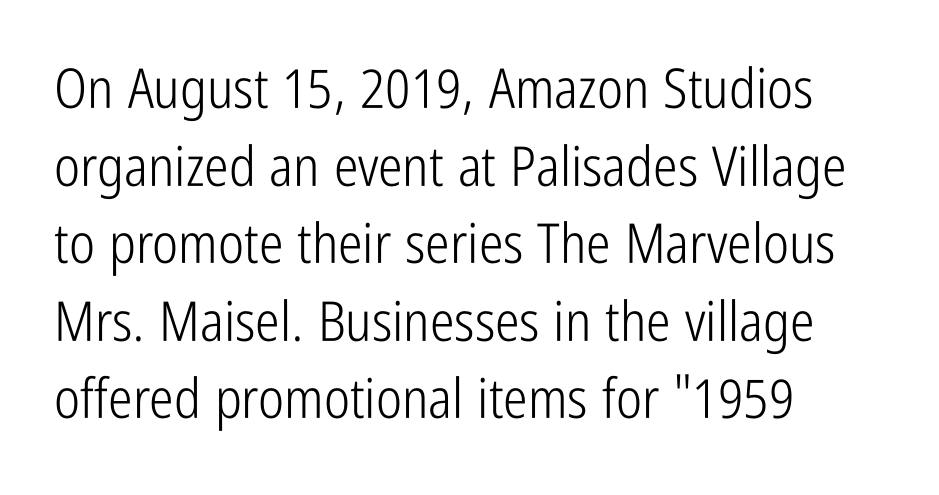
Q: Is the text bold? A: No.
Q: Is the text italic (slanted)? A: No, it is upright.
Q: Is the typeface a serif or a sans-serif typeface? A: Sans-serif.
Q: Is the text underlined? A: No.
Q: How is the paragraph aligned? A: Left-aligned.
Q: Is the spacing between letters normal or unusually wide? A: Normal.
Q: Is the spacing between lines tight, normal or loose? A: Normal.
Q: Width (condensed, normal, or wide)? A: Condensed.
Q: Stroke contrast? A: Low.
Q: x-height? A: Medium.
Q: Monospaced? A: No.
